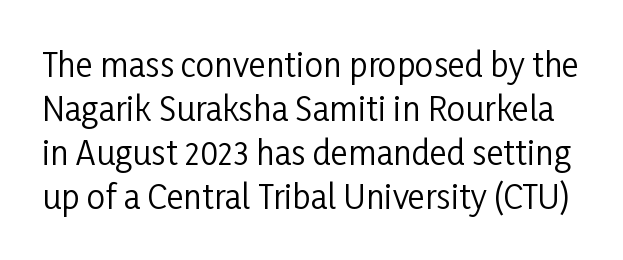
Q: Is the text bold? A: No.
Q: Is the text italic (slanted)? A: No, it is upright.
Q: Is the typeface a serif or a sans-serif typeface? A: Sans-serif.
Q: Is the text underlined? A: No.
Q: Is the spacing between letters normal or unusually wide? A: Normal.
Q: Is the spacing between lines tight, normal or loose? A: Normal.
Q: Width (condensed, normal, or wide)? A: Condensed.
Q: Stroke contrast? A: Low.
Q: x-height? A: Medium.
Q: Monospaced? A: No.
